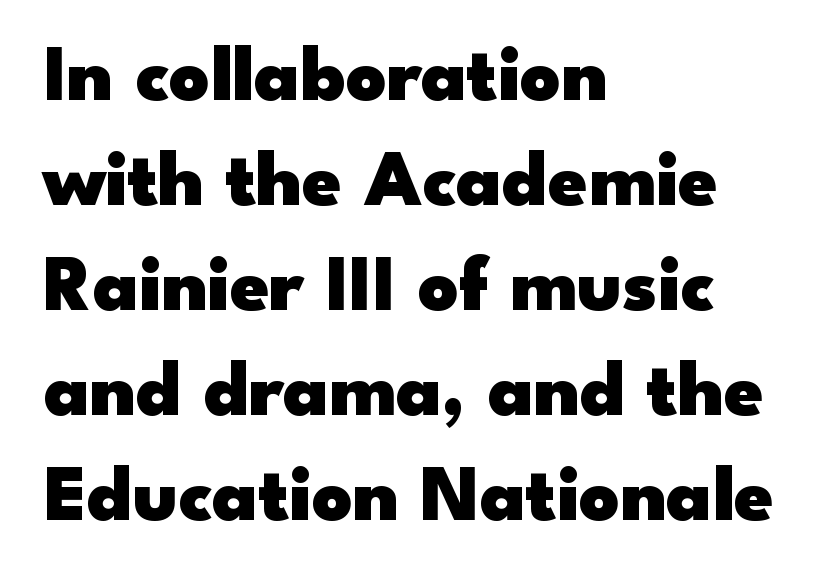
Q: Is the text bold? A: Yes.
Q: Is the text italic (slanted)? A: No, it is upright.
Q: Is the typeface a serif or a sans-serif typeface? A: Sans-serif.
Q: Is the text underlined? A: No.
Q: How is the paragraph aligned? A: Left-aligned.
Q: Is the spacing between letters normal or unusually wide? A: Normal.
Q: Is the spacing between lines tight, normal or loose? A: Normal.
Q: Width (condensed, normal, or wide)? A: Wide.
Q: Stroke contrast? A: Low.
Q: x-height? A: Small.
Q: Monospaced? A: No.
